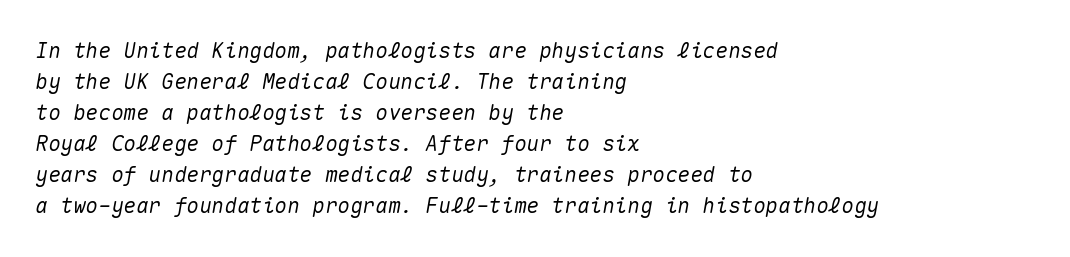
{"italic": "yes", "lean": "right", "slant_degrees": 10, "underline": "no", "align": "left", "line_spacing": "normal", "line_spacing_ratio": 1.48, "letter_spacing": "normal", "letter_spacing_em": 0.0, "glyph_px": 21}
